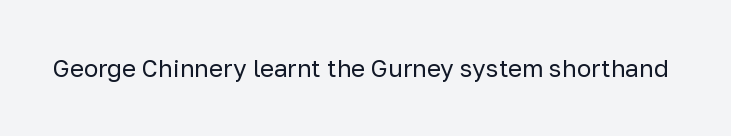
Only glyphs here, with clear space below each row. Notice how the stems are strictly vertical — no italics here. Between one letter and the next there's only the usual sliver of space. Is this a heavy cut? Hardly; it is regular or lighter.
